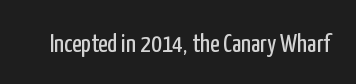
{"italic": "no", "bold": "no", "underline": "no", "letter_spacing": "normal", "letter_spacing_em": 0.0, "glyph_px": 26}
